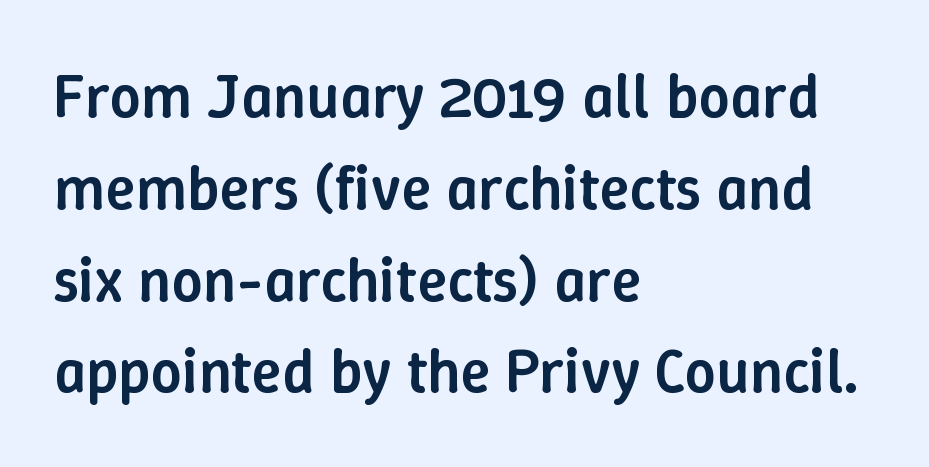
Q: Is the text bold? A: Semi-bold.
Q: Is the text italic (slanted)? A: No, it is upright.
Q: Is the text underlined? A: No.
Q: How is the paragraph aligned? A: Left-aligned.
Q: Is the spacing between letters normal or unusually wide? A: Normal.
Q: Is the spacing between lines tight, normal or loose? A: Normal.
Q: Width (condensed, normal, or wide)? A: Normal.
Q: Stroke contrast? A: Low.
Q: x-height? A: Medium.
Q: Monospaced? A: No.
